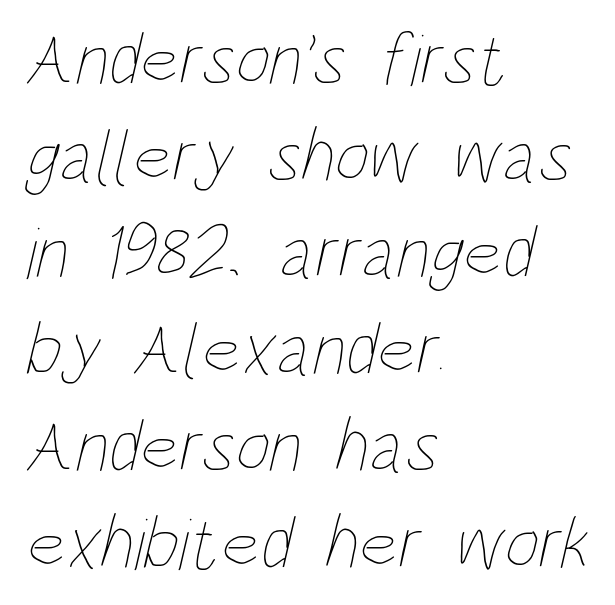
Q: Is the text bold? A: No.
Q: Is the text underlined? A: No.
Q: How is the paragraph aligned? A: Left-aligned.
Q: Is the spacing between letters normal or unusually wide? A: Normal.
Q: Is the spacing between lines tight, normal or loose? A: Normal.
Q: Width (condensed, normal, or wide)? A: Condensed.
Q: Stroke contrast? A: Low.
Q: x-height? A: Large.
Q: Monospaced? A: No.
